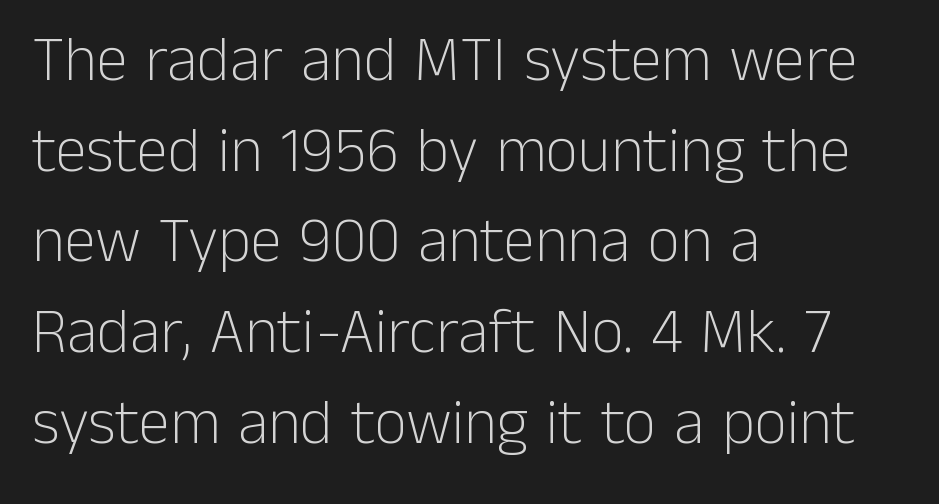
The image shows 63 px light sans-serif type, upright; set left-aligned, normal line spacing (1.44x), normal letter spacing, not underlined; low stroke contrast and a medium x-height.
